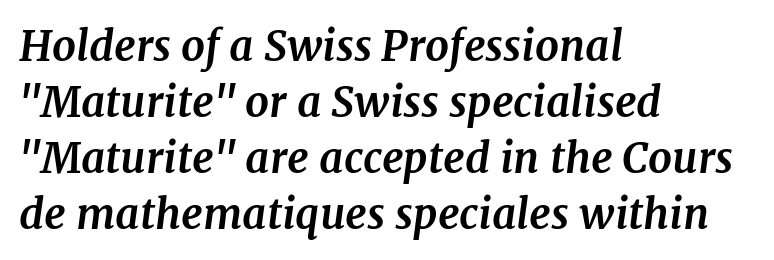
{"serif": "yes", "italic": "yes", "lean": "right", "slant_degrees": 7, "bold": "yes", "weight": "bold", "width": "normal", "stroke_contrast": "medium", "x_height": "medium", "monospaced": "no", "underline": "no", "align": "left", "line_spacing": "normal", "line_spacing_ratio": 1.33, "letter_spacing": "normal", "letter_spacing_em": 0.0, "glyph_px": 42}
